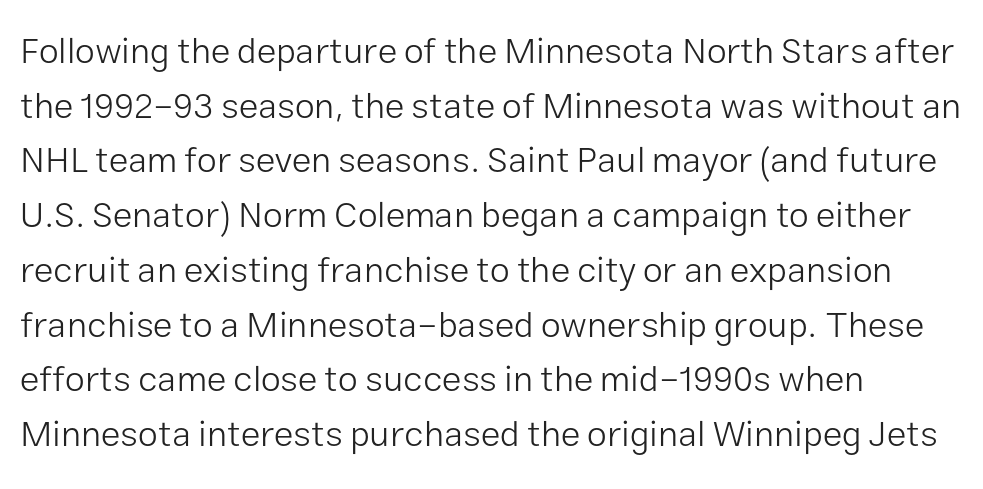
Q: Is the text bold? A: No.
Q: Is the text italic (slanted)? A: No, it is upright.
Q: Is the typeface a serif or a sans-serif typeface? A: Sans-serif.
Q: Is the text underlined? A: No.
Q: How is the paragraph aligned? A: Left-aligned.
Q: Is the spacing between letters normal or unusually wide? A: Normal.
Q: Is the spacing between lines tight, normal or loose? A: Normal.
Q: Width (condensed, normal, or wide)? A: Normal.
Q: Stroke contrast? A: Low.
Q: x-height? A: Medium.
Q: Monospaced? A: No.
